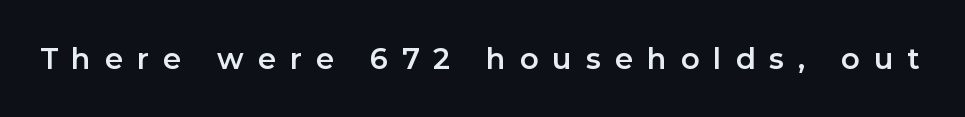
The image shows 29 px sans-serif type, upright; set unusually wide letter spacing (+0.48 em), not underlined; low stroke contrast and a medium x-height.
